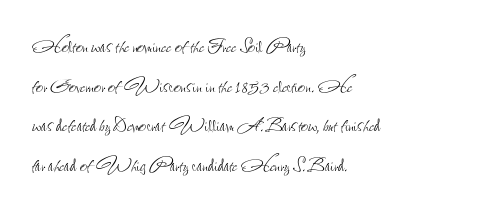
Q: Is the text bold? A: No.
Q: Is the text italic (slanted)? A: Yes.
Q: Is the text underlined? A: No.
Q: How is the paragraph aligned? A: Left-aligned.
Q: Is the spacing between letters normal or unusually wide? A: Normal.
Q: Is the spacing between lines tight, normal or loose? A: Normal.
